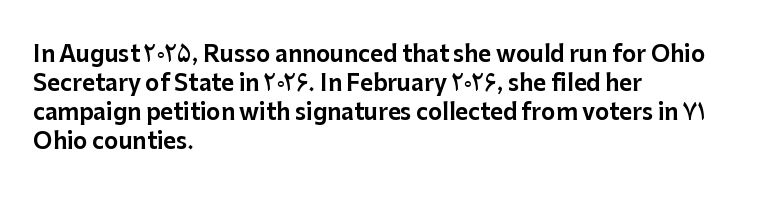
{"italic": "no", "underline": "no", "align": "left", "line_spacing": "normal", "line_spacing_ratio": 1.32, "letter_spacing": "normal", "letter_spacing_em": 0.0, "glyph_px": 22}
